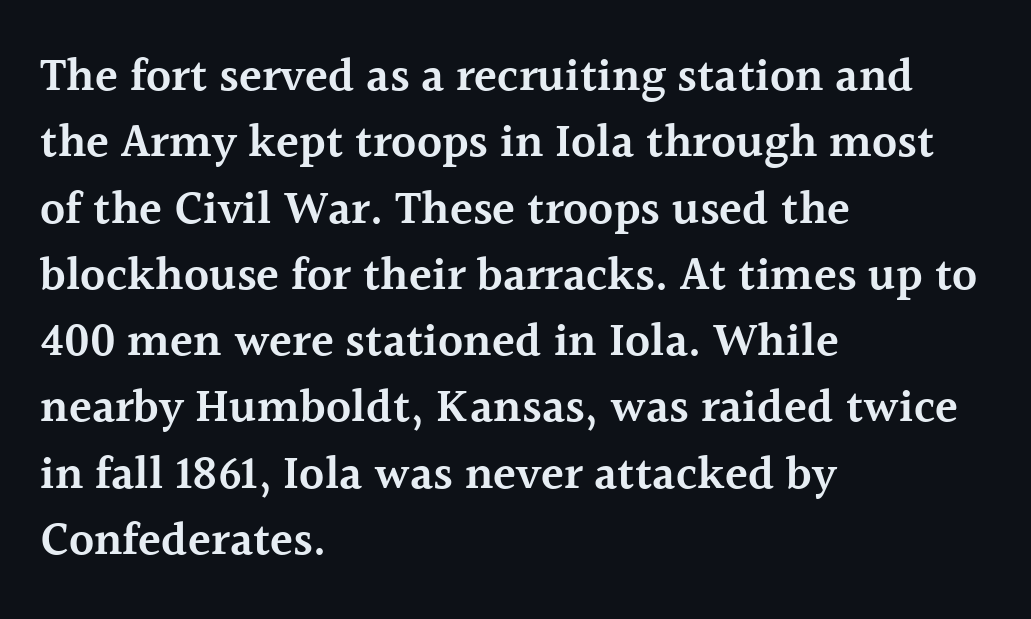
The image shows 47 px semibold serif type, upright; set left-aligned, normal line spacing (1.41x), normal letter spacing, not underlined; a medium x-height.
